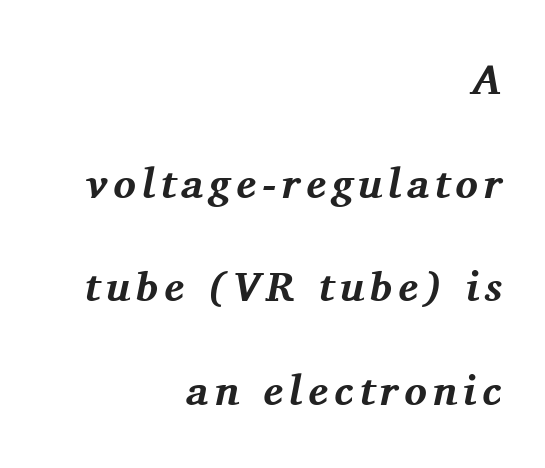
Every row of glyphs terminates at an identical x-position on the right. Tall strokes in this sample are angled rather than plumb. Do the characters align in a grid? No, the font is proportional. Each glyph is drawn with heavy, bold strokes.
